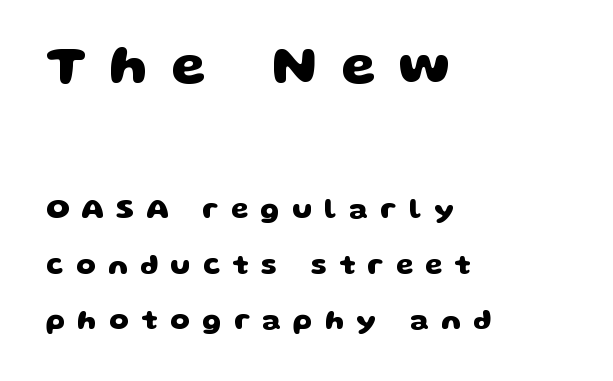
{"serif": "no", "bold": "yes", "weight": "heavy", "width": "wide", "stroke_contrast": "low", "x_height": "large", "monospaced": "no", "underline": "no", "align": "left", "line_spacing": "loose", "line_spacing_ratio": 1.97, "letter_spacing": "wide", "letter_spacing_em": 0.44, "larger_block": "first", "size_ratio": 1.96, "glyph_px": 55}
